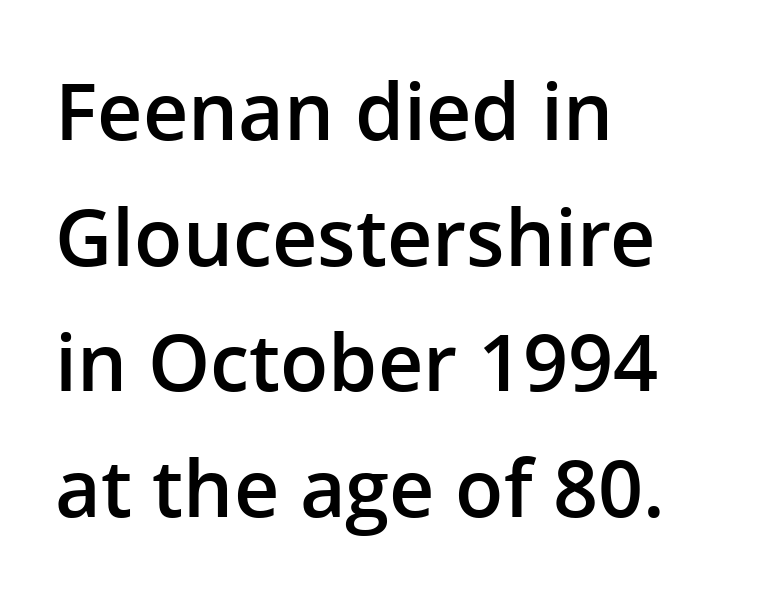
The image shows 79 px semibold sans-serif type, upright; set left-aligned, normal line spacing (1.59x), normal letter spacing, not underlined; low stroke contrast and a medium x-height.
